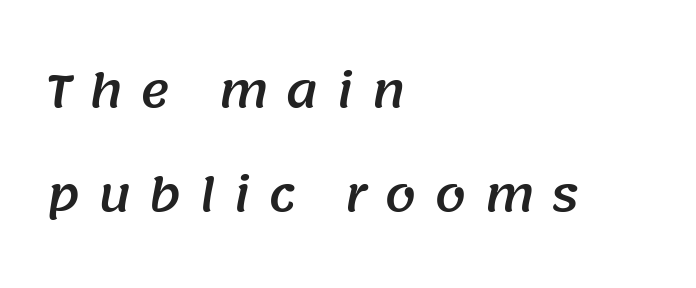
{"serif": "no", "width": "normal", "stroke_contrast": "medium", "x_height": "large", "monospaced": "no", "underline": "no", "align": "left", "line_spacing": "loose", "line_spacing_ratio": 2.32, "letter_spacing": "wide", "letter_spacing_em": 0.38, "glyph_px": 45}
